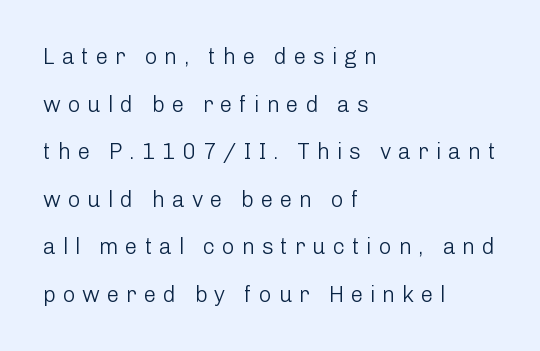
{"italic": "no", "bold": "no", "underline": "no", "align": "left", "line_spacing": "loose", "line_spacing_ratio": 2.16, "letter_spacing": "wide", "letter_spacing_em": 0.31, "glyph_px": 22}
